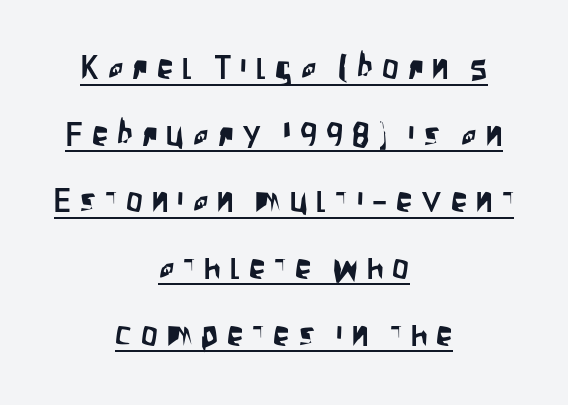
The image shows 33 px condensed sans-serif type, upright; set centered, loose line spacing (2.02x), unusually wide letter spacing (+0.27 em), underlined; low stroke contrast and a large x-height.
